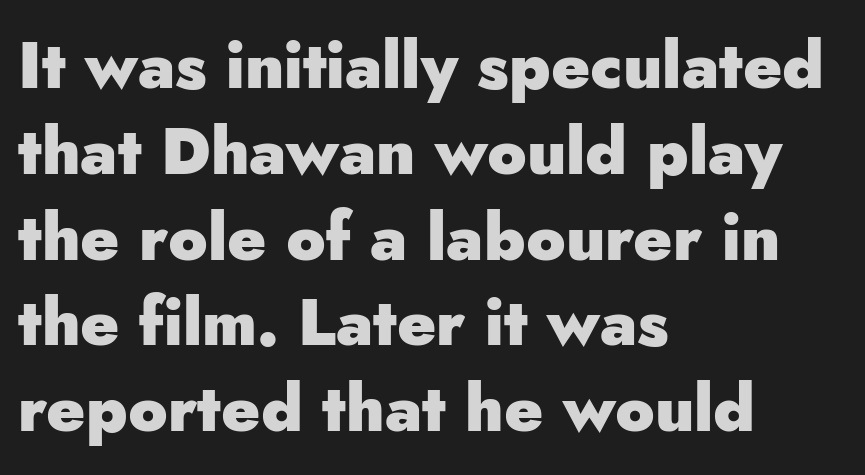
Italic: no, the glyphs are upright roman. Weight check: bold — yes, fully. The leading is moderate, giving the passage an even texture. Here the glyphs are tracked normally, forming tight word shapes. Proportional: the letters do not fall into vertical columns. Typeset ragged right — the left edge is the straight one.
